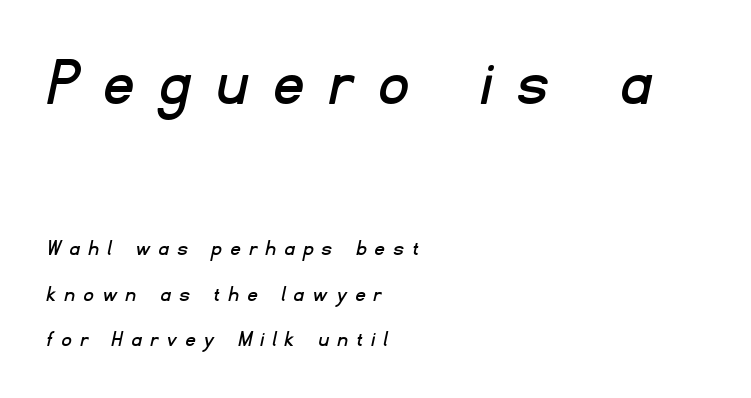
Display-style spreading of the glyphs; the letterfit is very open. The font family rendered here belongs to the sans-serif group. The passage shown is not underscored anywhere. These two chunks differ in scale, with the top chunk taking the larger measure. You could fit nearly another row in the gap between these rows. Does the copy run flush right? No — it runs flush left.
